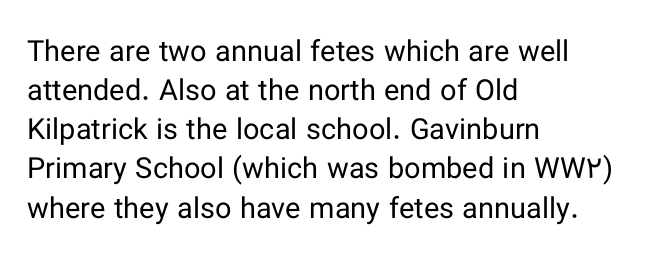
The lettering holds an erect, upright posture throughout. The letterforms sit at book weight or below. The text was rendered using a sans face with plain stroke endings. Underlining? Definitely not there. Vertical spacing — default.
